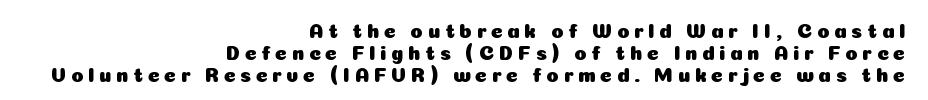
The image shows 20 px text type, upright; set right-aligned, tight line spacing (1.1x), unusually wide letter spacing (+0.23 em), not underlined.
